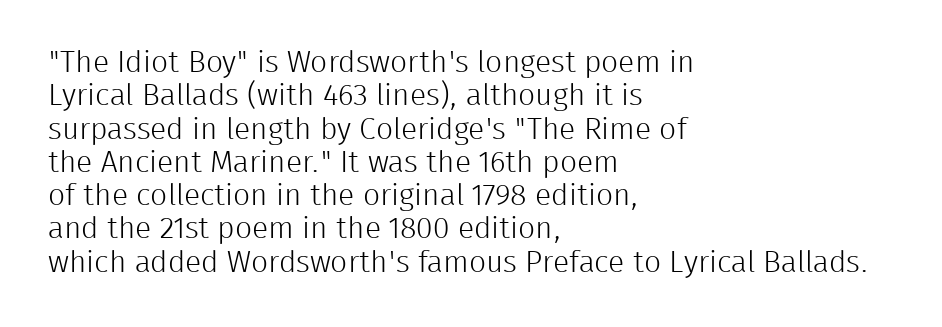
A typesetter would call this zero additional tracking. Has an underline been added? It has not. All the whitespace from short lines collects on the right. Vertical strokes here are truly vertical.
